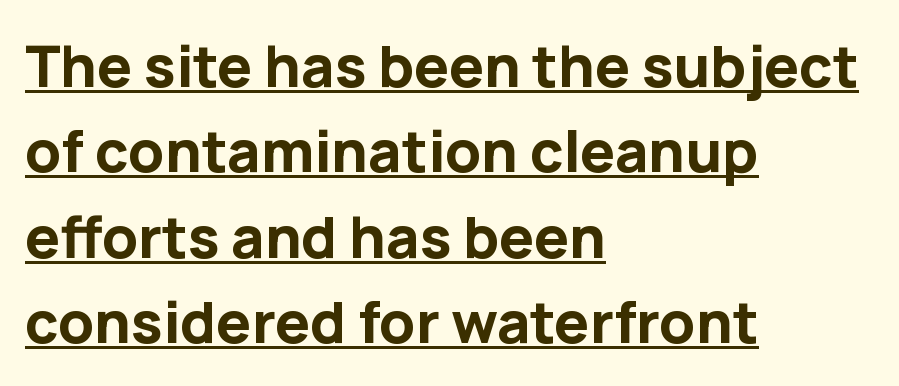
{"serif": "no", "italic": "no", "bold": "yes", "weight": "bold", "width": "normal", "stroke_contrast": "low", "x_height": "medium", "monospaced": "no", "underline": "yes", "align": "left", "line_spacing": "normal", "line_spacing_ratio": 1.47, "letter_spacing": "normal", "letter_spacing_em": 0.0, "glyph_px": 58}
